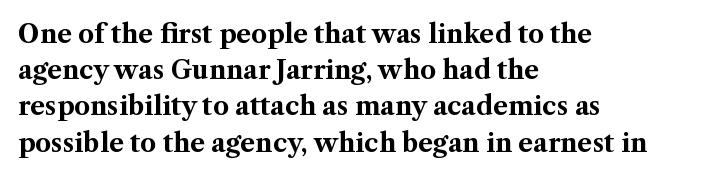
Typesetter's note: full bold, strokes at maximum text heaviness. Rendered with straight, roman letterforms. The line-height multiplier appears to be the usual default. Words appear dense and cohesive because spacing is normal. A student would call this left alignment; a typographer would say flush left, rag right. The baseline area is clear.
